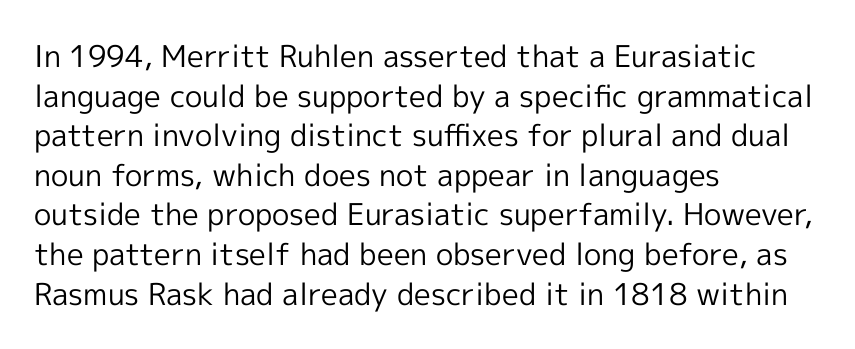
A roman cut, with each character standing at attention. Every row of glyphs begins at an identical x-position on the left. The passage shown is typeset with a sans-serif family. The font is comparable to plain body text, perhaps lighter. Think of a printed novel: that variable character pitch is what you see here.
